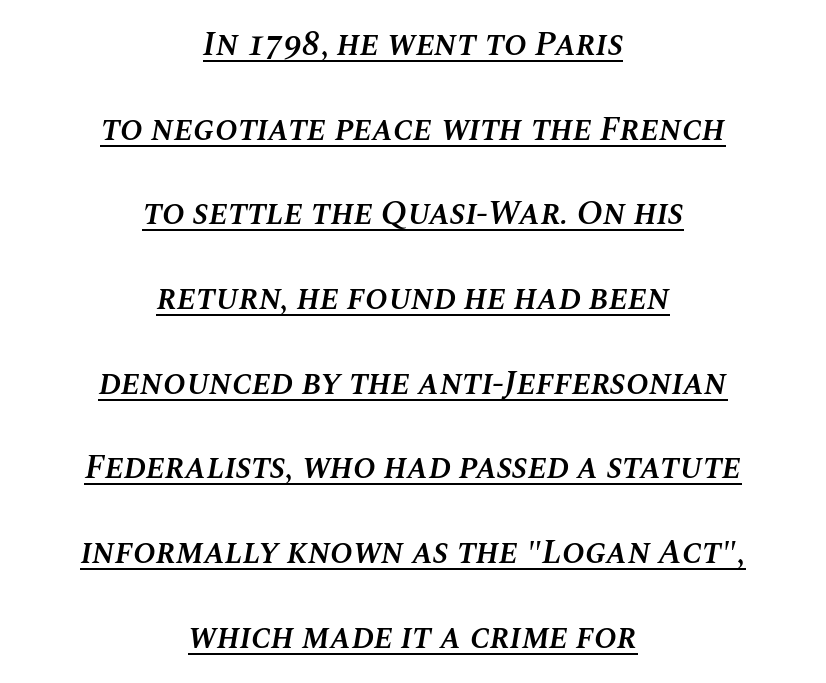
Q: Is the text bold? A: Semi-bold.
Q: Is the text italic (slanted)? A: Yes, it leans right by about 10 degrees.
Q: Is the text underlined? A: Yes.
Q: How is the paragraph aligned? A: Centered.
Q: Is the spacing between letters normal or unusually wide? A: Normal.
Q: Is the spacing between lines tight, normal or loose? A: Loose.
Q: Width (condensed, normal, or wide)? A: Normal.
Q: Stroke contrast? A: Medium.
Q: x-height? A: Large.
Q: Monospaced? A: No.
